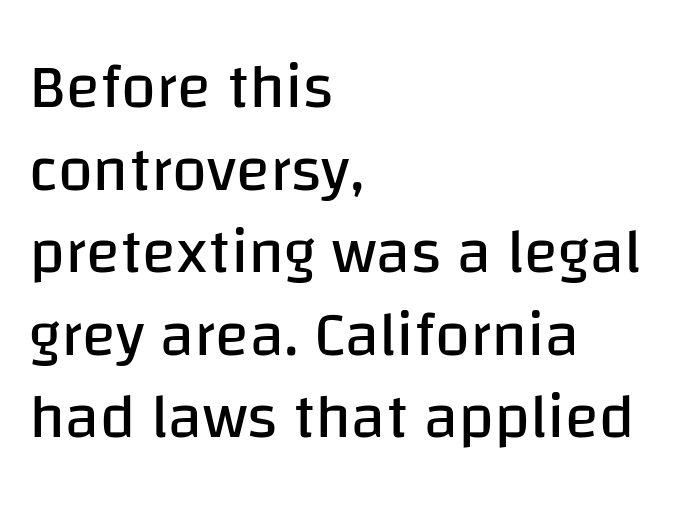
Q: Is the text bold? A: No.
Q: Is the text italic (slanted)? A: No, it is upright.
Q: Is the typeface a serif or a sans-serif typeface? A: Sans-serif.
Q: Is the text underlined? A: No.
Q: How is the paragraph aligned? A: Left-aligned.
Q: Is the spacing between letters normal or unusually wide? A: Normal.
Q: Is the spacing between lines tight, normal or loose? A: Normal.
Q: Width (condensed, normal, or wide)? A: Normal.
Q: Stroke contrast? A: Low.
Q: x-height? A: Large.
Q: Monospaced? A: No.
